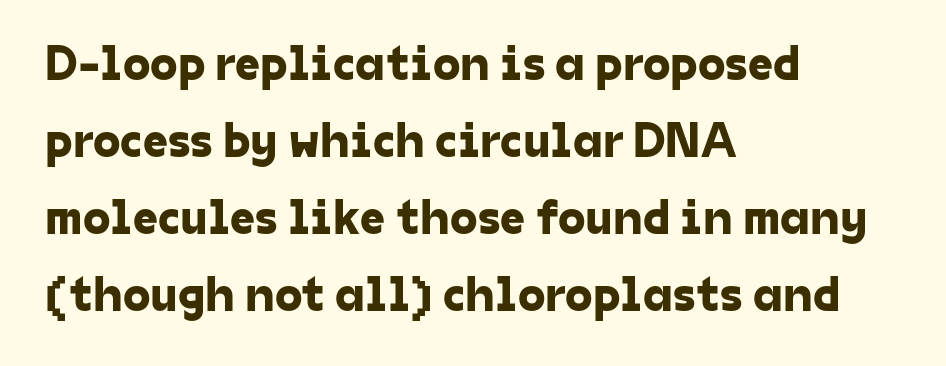
{"serif": "no", "width": "normal", "stroke_contrast": "low", "x_height": "medium", "monospaced": "no", "underline": "no", "align": "left", "line_spacing": "normal", "line_spacing_ratio": 1.54, "letter_spacing": "normal", "letter_spacing_em": 0.0, "glyph_px": 50}
